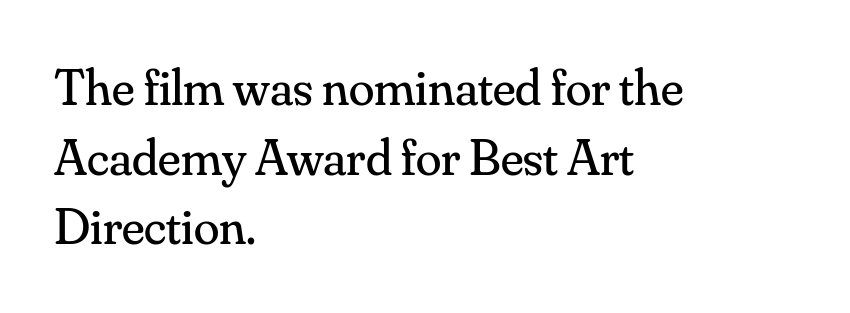
Q: Is the text bold? A: No.
Q: Is the text italic (slanted)? A: No, it is upright.
Q: Is the typeface a serif or a sans-serif typeface? A: Serif.
Q: Is the text underlined? A: No.
Q: How is the paragraph aligned? A: Left-aligned.
Q: Is the spacing between letters normal or unusually wide? A: Normal.
Q: Is the spacing between lines tight, normal or loose? A: Normal.
Q: Width (condensed, normal, or wide)? A: Normal.
Q: Stroke contrast? A: Medium.
Q: x-height? A: Small.
Q: Monospaced? A: No.
